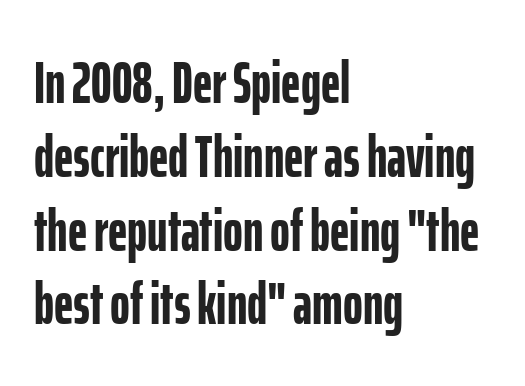
The image shows 60 px semibold, condensed sans-serif type, upright; set left-aligned, line spacing 1.23x, normal letter spacing, not underlined; low stroke contrast and a medium x-height.
